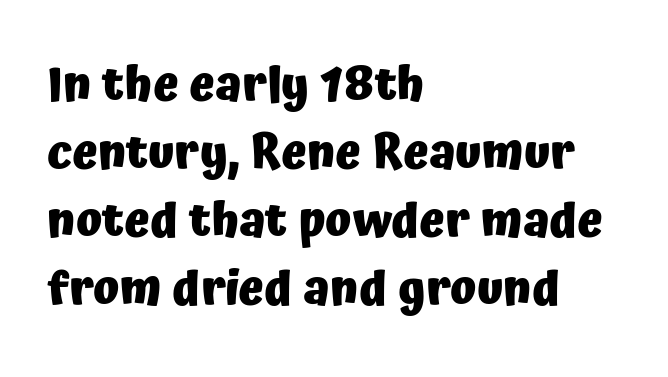
The font is running at its bold setting. Character widths vary here, with narrow letters taking less room than wide ones. A clean baseline with only descenders dipping below it. Upright lettering throughout. The tracking reads as untouched default to a designer's eye. Vertical spacing — default.
